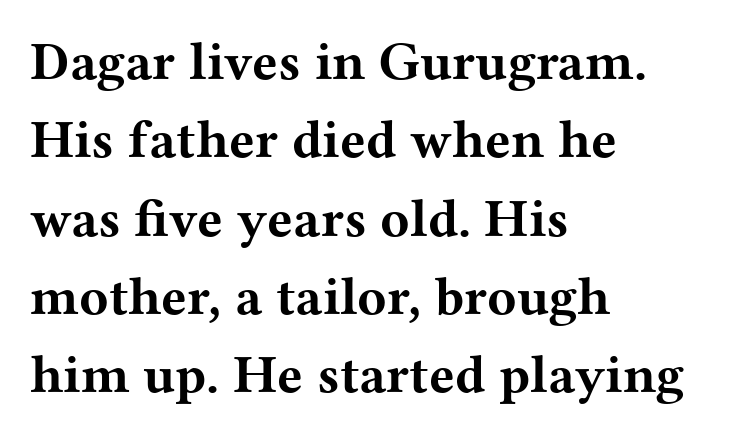
Notice how thick the strokes are: this is what a full bold looks like. Serifs: yes, visible at the terminals of the letterforms. The line texture is even and compact thanks to regular tracking. Short and long lines alike share a common starting point at left. The lettering holds an erect, upright posture throughout.
